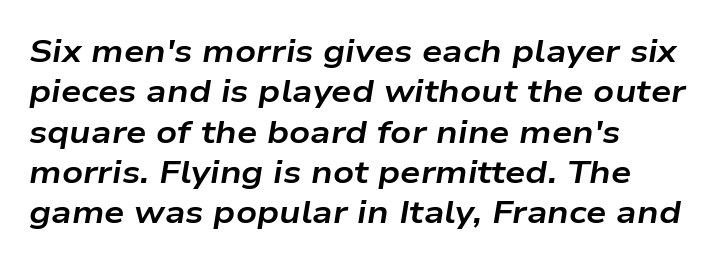
{"italic": "yes", "lean": "right", "slant_degrees": 9, "bold": "yes", "weight": "bold", "width": "wide", "stroke_contrast": "low", "x_height": "medium", "monospaced": "no", "underline": "no", "align": "left", "line_spacing": "normal", "line_spacing_ratio": 1.26, "letter_spacing": "normal", "letter_spacing_em": 0.0, "glyph_px": 32}
